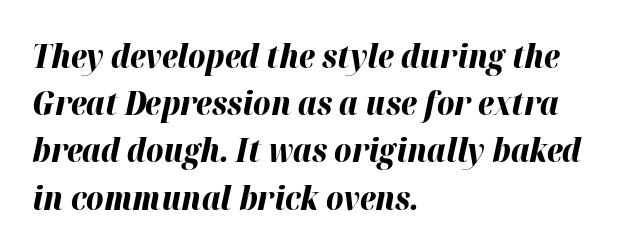
Q: Is the text bold? A: Yes.
Q: Is the text italic (slanted)? A: Yes, it leans right by about 12 degrees.
Q: Is the text underlined? A: No.
Q: How is the paragraph aligned? A: Left-aligned.
Q: Is the spacing between letters normal or unusually wide? A: Normal.
Q: Is the spacing between lines tight, normal or loose? A: Normal.
Q: Width (condensed, normal, or wide)? A: Normal.
Q: Stroke contrast? A: High.
Q: x-height? A: Medium.
Q: Monospaced? A: No.
